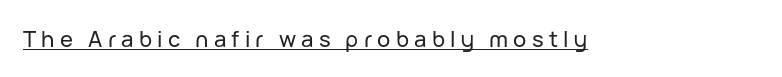
The image shows 22 px text type, upright; set unusually wide letter spacing (+0.24 em), underlined.
